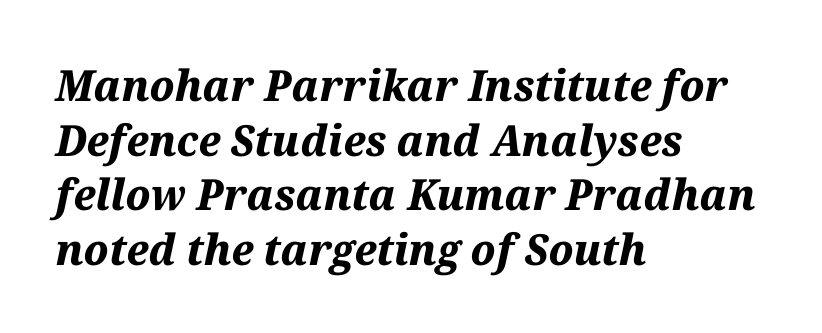
Casual observation: everything's shoved over to the left. The letters sit at their default tracking, neither squeezed nor spread. Slant detected: the letters are inclined. The space between consecutive lines is moderate. In terms of weight, the rendering is a true, heavy bold.
